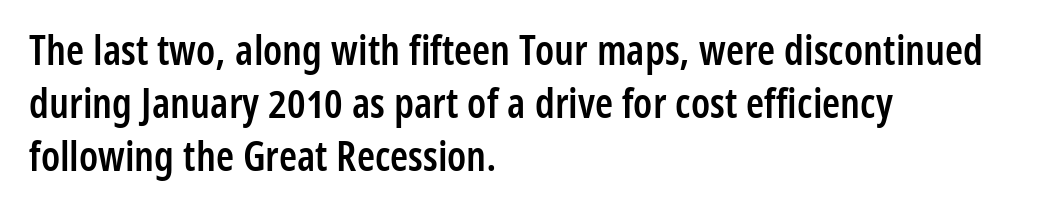
Q: Is the text bold? A: Semi-bold.
Q: Is the text italic (slanted)? A: No, it is upright.
Q: Is the typeface a serif or a sans-serif typeface? A: Sans-serif.
Q: Is the text underlined? A: No.
Q: How is the paragraph aligned? A: Left-aligned.
Q: Is the spacing between letters normal or unusually wide? A: Normal.
Q: Is the spacing between lines tight, normal or loose? A: Normal.
Q: Width (condensed, normal, or wide)? A: Condensed.
Q: Stroke contrast? A: Low.
Q: x-height? A: Medium.
Q: Monospaced? A: No.
